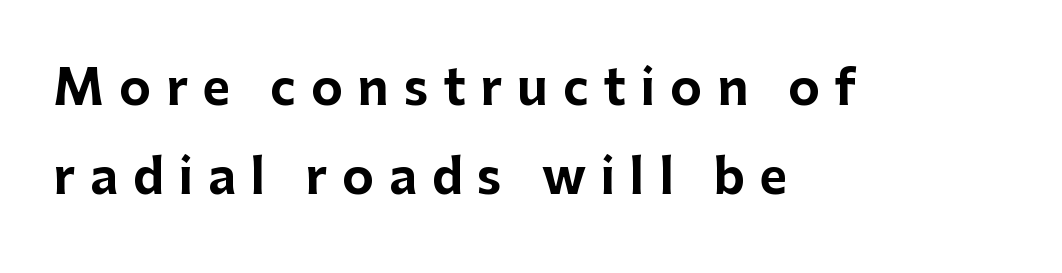
Q: Is the text bold? A: Yes.
Q: Is the text italic (slanted)? A: No, it is upright.
Q: Is the typeface a serif or a sans-serif typeface? A: Sans-serif.
Q: Is the text underlined? A: No.
Q: How is the paragraph aligned? A: Left-aligned.
Q: Is the spacing between letters normal or unusually wide? A: Unusually wide.
Q: Width (condensed, normal, or wide)? A: Normal.
Q: Stroke contrast? A: Low.
Q: x-height? A: Medium.
Q: Monospaced? A: No.
